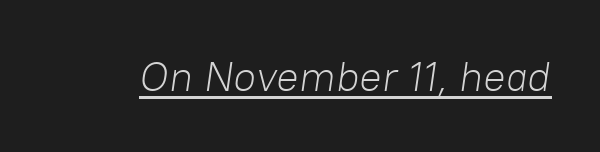
The image shows 42 px light type, italic (leaning right); set normal letter spacing, underlined; low stroke contrast and a medium x-height.
